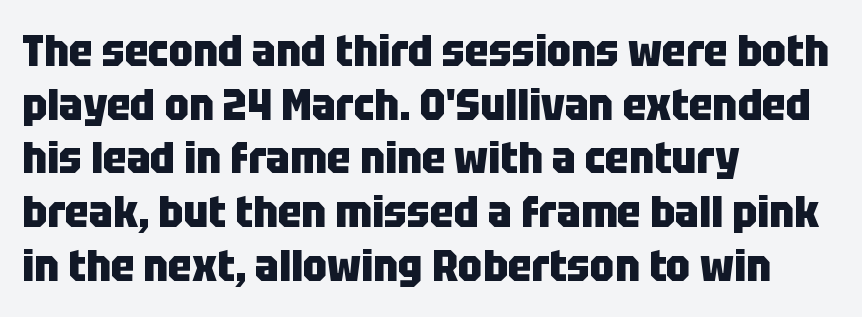
Q: Is the text bold? A: Yes.
Q: Is the text italic (slanted)? A: No, it is upright.
Q: Is the typeface a serif or a sans-serif typeface? A: Sans-serif.
Q: Is the text underlined? A: No.
Q: How is the paragraph aligned? A: Left-aligned.
Q: Is the spacing between letters normal or unusually wide? A: Normal.
Q: Width (condensed, normal, or wide)? A: Condensed.
Q: Stroke contrast? A: Low.
Q: x-height? A: Large.
Q: Monospaced? A: No.
